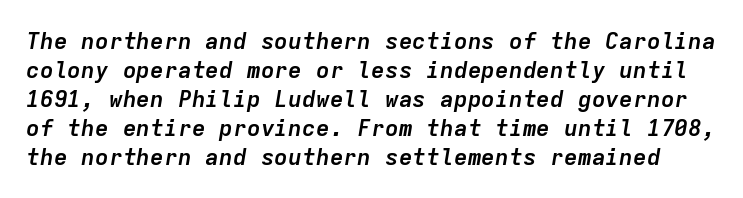
In terms of letterspacing, this is plain default setting. Compared with ordinary roman type, these characters are visibly tilted. What's the leading like? Ordinary, nothing unusual. Heavy, bold letterforms. Descenders hang freely into open space.
